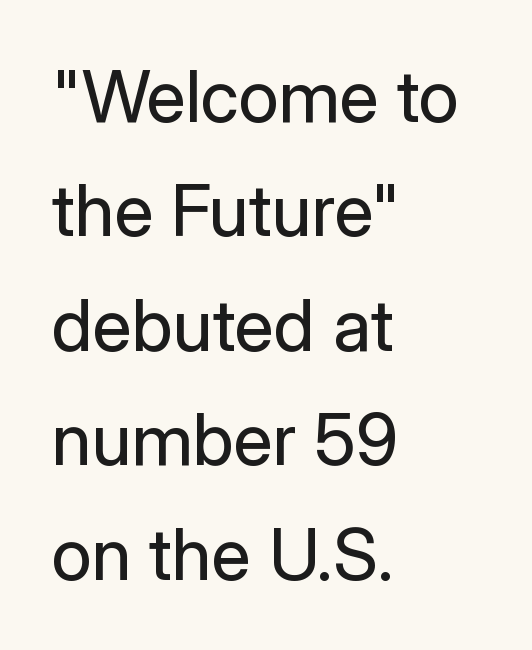
{"serif": "no", "italic": "no", "bold": "no", "weight": "regular", "width": "normal", "stroke_contrast": "low", "x_height": "medium", "monospaced": "no", "underline": "no", "align": "left", "line_spacing": "normal", "line_spacing_ratio": 1.59, "letter_spacing": "normal", "letter_spacing_em": 0.0, "glyph_px": 72}
